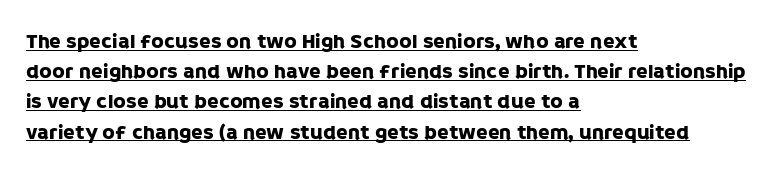
Default kerning and tracking; the words read as compact shapes. The passage shown stacks its lines at a standard gap. Beneath each row of characters lies a ruled line. Compared with a centered layout, this one pins lines to the left instead. Is there any slant? The stems are plumb.
